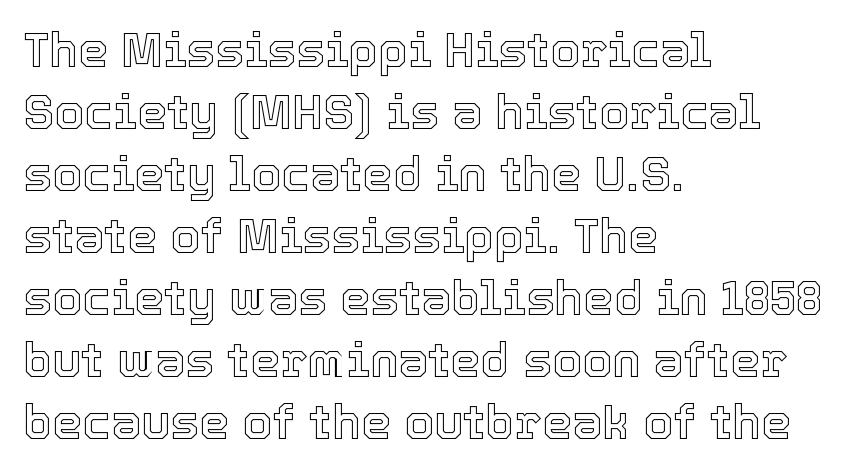
{"italic": "no", "width": "normal", "x_height": "medium", "monospaced": "no", "underline": "no", "align": "left", "line_spacing": "normal", "line_spacing_ratio": 1.29, "letter_spacing": "normal", "letter_spacing_em": 0.0, "glyph_px": 48}
